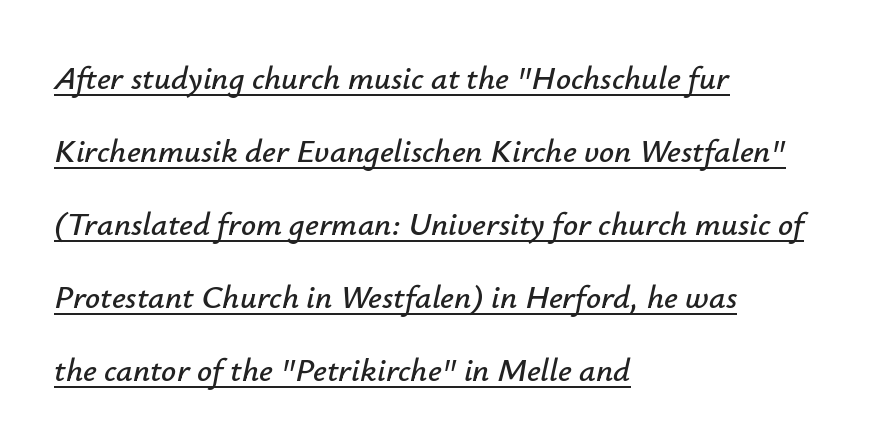
Q: Is the text italic (slanted)? A: Yes, it leans right by about 12 degrees.
Q: Is the text underlined? A: Yes.
Q: How is the paragraph aligned? A: Left-aligned.
Q: Is the spacing between letters normal or unusually wide? A: Normal.
Q: Is the spacing between lines tight, normal or loose? A: Loose.
Q: Width (condensed, normal, or wide)? A: Normal.
Q: Stroke contrast? A: Low.
Q: x-height? A: Small.
Q: Monospaced? A: No.
